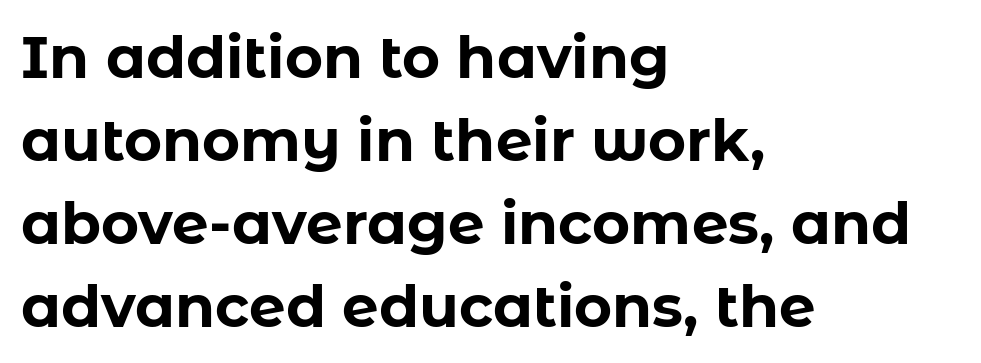
Q: Is the text bold? A: Yes.
Q: Is the text italic (slanted)? A: No, it is upright.
Q: Is the typeface a serif or a sans-serif typeface? A: Sans-serif.
Q: Is the text underlined? A: No.
Q: How is the paragraph aligned? A: Left-aligned.
Q: Is the spacing between letters normal or unusually wide? A: Normal.
Q: Is the spacing between lines tight, normal or loose? A: Normal.
Q: Width (condensed, normal, or wide)? A: Normal.
Q: Stroke contrast? A: Low.
Q: x-height? A: Medium.
Q: Monospaced? A: No.
